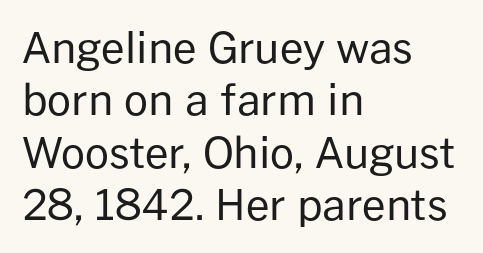
Q: Is the text bold? A: No.
Q: Is the text italic (slanted)? A: No, it is upright.
Q: Is the typeface a serif or a sans-serif typeface? A: Sans-serif.
Q: Is the text underlined? A: No.
Q: How is the paragraph aligned? A: Left-aligned.
Q: Is the spacing between letters normal or unusually wide? A: Normal.
Q: Is the spacing between lines tight, normal or loose? A: Normal.
Q: Width (condensed, normal, or wide)? A: Normal.
Q: Stroke contrast? A: Low.
Q: x-height? A: Medium.
Q: Monospaced? A: No.
